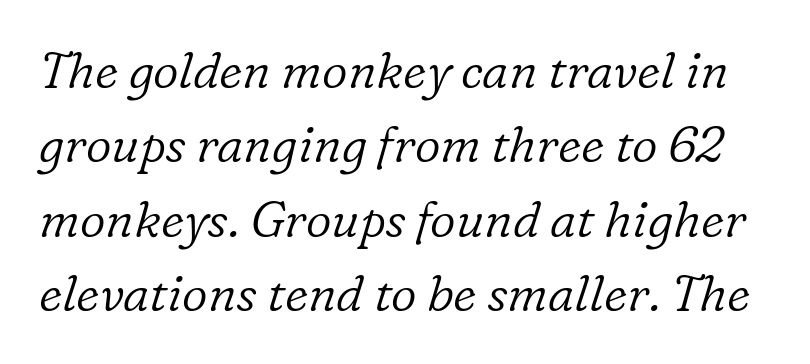
The image shows 50 px light serif type, italic (leaning right); set normal line spacing (1.49x), normal letter spacing, not underlined; low stroke contrast and a medium x-height.
